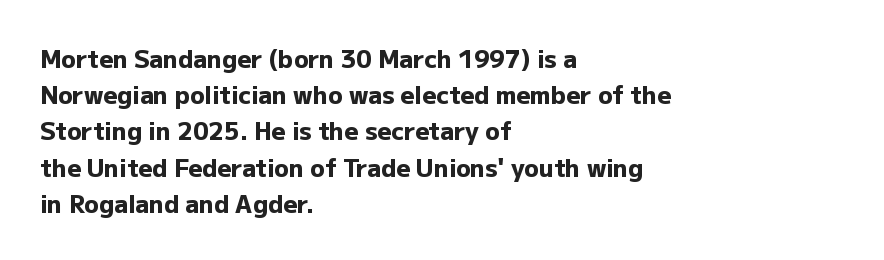
The image shows 24 px bold type, upright; set left-aligned, normal line spacing (1.51x), normal letter spacing, not underlined.
